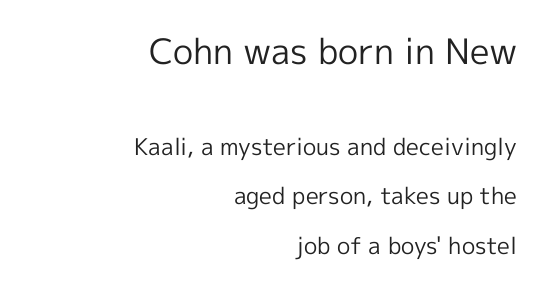
{"serif": "no", "italic": "no", "bold": "no", "weight": "regular", "width": "normal", "x_height": "medium", "monospaced": "no", "underline": "no", "align": "right", "line_spacing": "loose", "line_spacing_ratio": 2.16, "letter_spacing": "normal", "letter_spacing_em": 0.0, "larger_block": "first", "size_ratio": 1.52, "glyph_px": 35}
